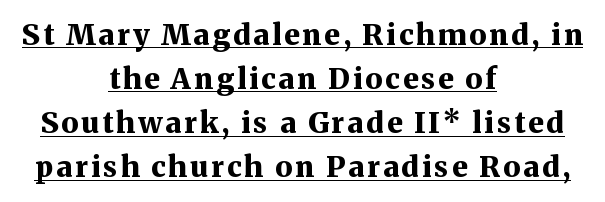
Has an underline been added? It has. Note the varied advance widths — an 'i' is clearly narrower than an 'm'. As a designer I'd log this as weight 700, bold. Serifs: yes, visible at the terminals of the letterforms.
